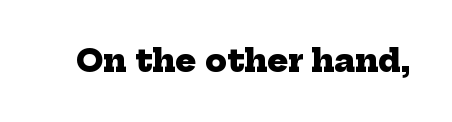
Q: Is the text bold? A: Yes.
Q: Is the typeface a serif or a sans-serif typeface? A: Serif.
Q: Is the text underlined? A: No.
Q: Is the spacing between letters normal or unusually wide? A: Normal.
Q: Width (condensed, normal, or wide)? A: Normal.
Q: Stroke contrast? A: Low.
Q: x-height? A: Medium.
Q: Monospaced? A: No.
